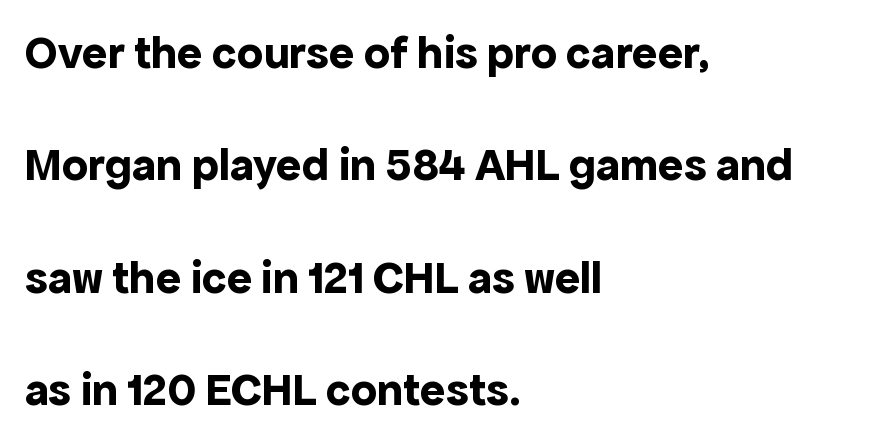
{"serif": "no", "italic": "no", "bold": "yes", "weight": "bold", "width": "normal", "x_height": "medium", "monospaced": "no", "underline": "no", "align": "left", "line_spacing": "loose", "line_spacing_ratio": 2.39, "letter_spacing": "normal", "letter_spacing_em": 0.0, "glyph_px": 47}
